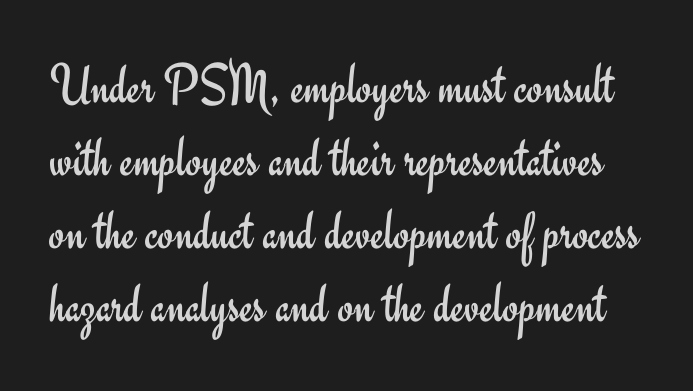
The image shows 57 px regular-weight sans-serif type; set normal line spacing (1.28x), normal letter spacing, not underlined; low stroke contrast and a small x-height.
